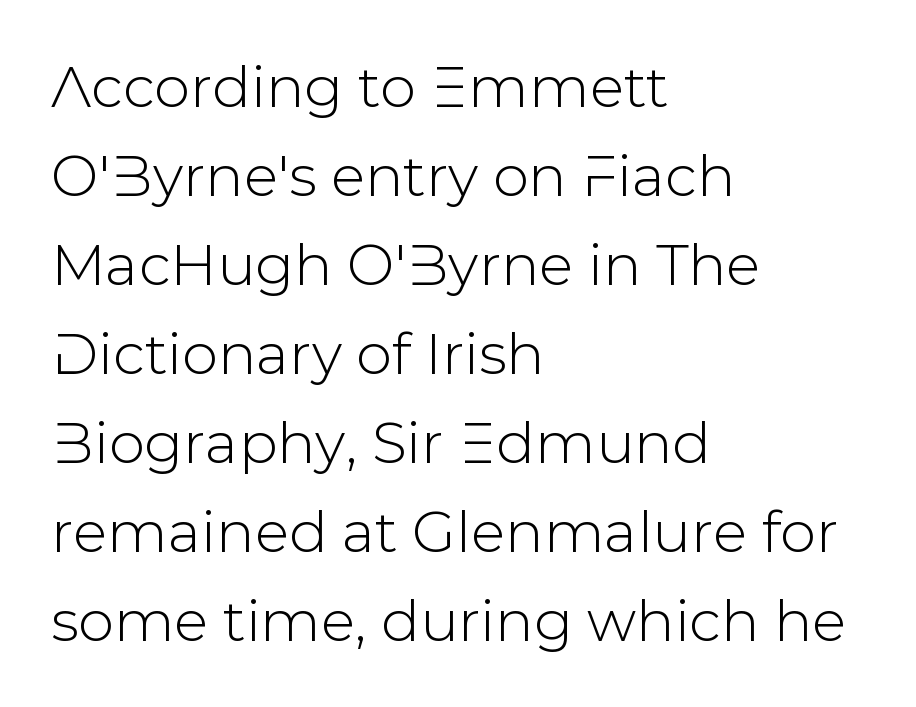
The image shows 57 px sans-serif type, upright; set left-aligned, normal line spacing (1.56x), normal letter spacing, not underlined; low stroke contrast and a medium x-height.
